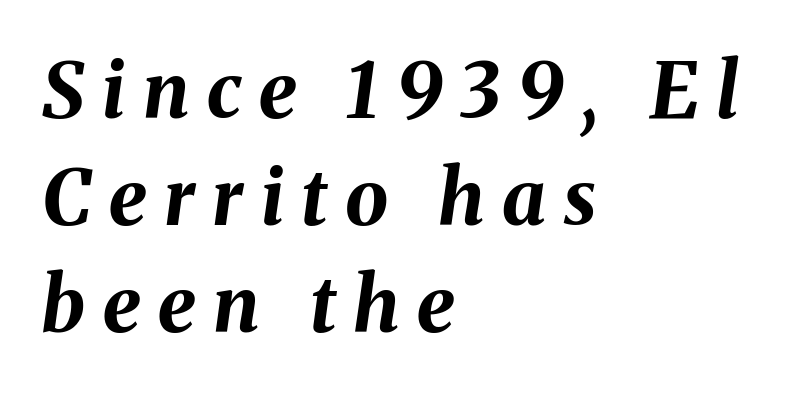
The image shows 77 px bold type, italic (leaning right); set left-aligned, normal line spacing (1.39x), unusually wide letter spacing (+0.23 em), not underlined; medium stroke contrast and a medium x-height.
